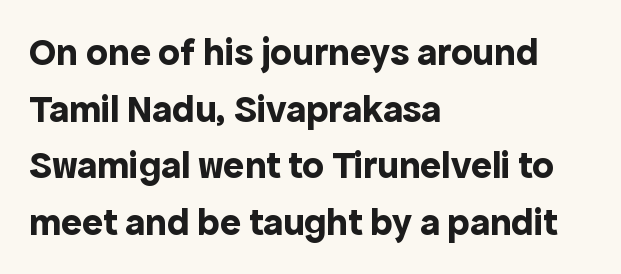
Q: Is the text bold? A: Yes.
Q: Is the text italic (slanted)? A: No, it is upright.
Q: Is the typeface a serif or a sans-serif typeface? A: Sans-serif.
Q: Is the text underlined? A: No.
Q: How is the paragraph aligned? A: Left-aligned.
Q: Is the spacing between letters normal or unusually wide? A: Normal.
Q: Is the spacing between lines tight, normal or loose? A: Normal.
Q: Width (condensed, normal, or wide)? A: Normal.
Q: x-height? A: Medium.
Q: Monospaced? A: No.
